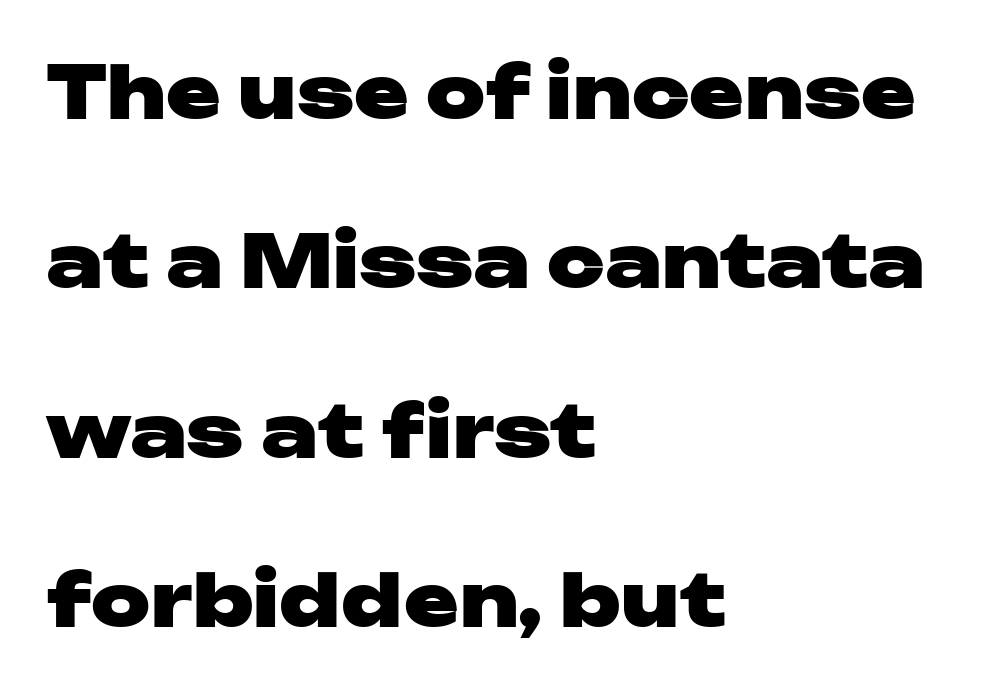
{"serif": "no", "italic": "no", "bold": "yes", "weight": "heavy", "width": "wide", "stroke_contrast": "low", "x_height": "medium", "monospaced": "no", "underline": "no", "align": "left", "line_spacing": "loose", "line_spacing_ratio": 2.32, "letter_spacing": "normal", "letter_spacing_em": 0.0, "glyph_px": 73}
